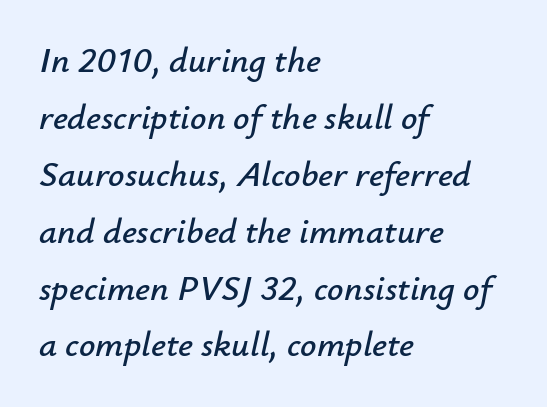
The image shows 36 px text type, italic (leaning right); set left-aligned, normal line spacing (1.58x), normal letter spacing, not underlined; low stroke contrast and a small x-height.
